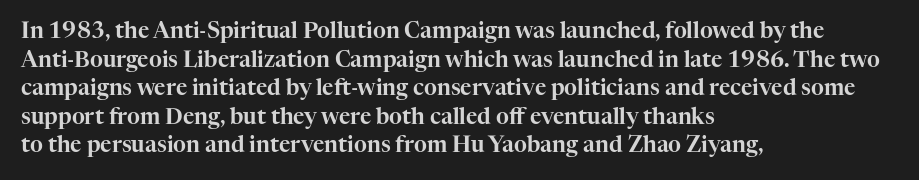
{"italic": "no", "underline": "no", "align": "left", "line_spacing": "normal", "line_spacing_ratio": 1.3, "letter_spacing": "normal", "letter_spacing_em": 0.0, "glyph_px": 22}
